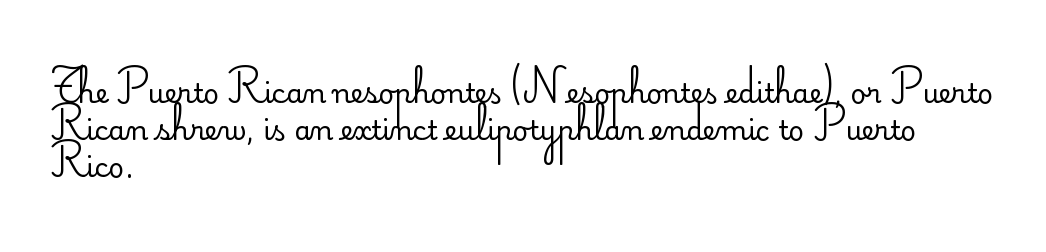
{"italic": "no", "bold": "no", "underline": "no", "align": "left", "line_spacing": "normal", "line_spacing_ratio": 1.37, "letter_spacing": "normal", "letter_spacing_em": 0.0, "glyph_px": 27}
